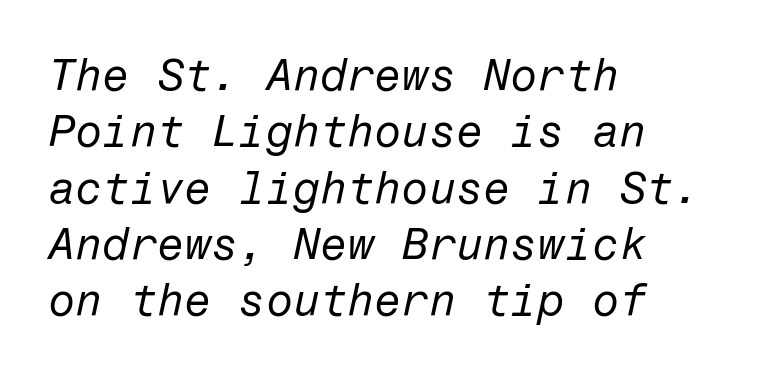
The image shows 44 px regular-weight type, italic (leaning right); set left-aligned, normal line spacing (1.28x), normal letter spacing, not underlined; low stroke contrast and a medium x-height.
